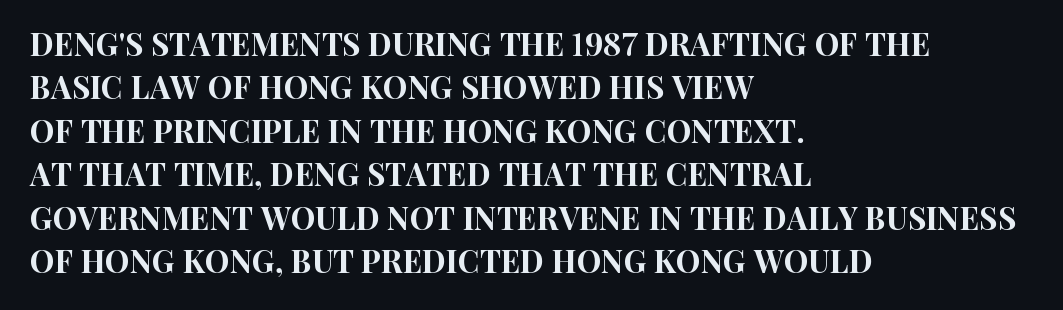
{"serif": "no", "italic": "no", "width": "condensed", "stroke_contrast": "high", "x_height": "large", "monospaced": "no", "underline": "no", "align": "left", "line_spacing": "normal", "line_spacing_ratio": 1.4, "letter_spacing": "normal", "letter_spacing_em": 0.0, "glyph_px": 31}
